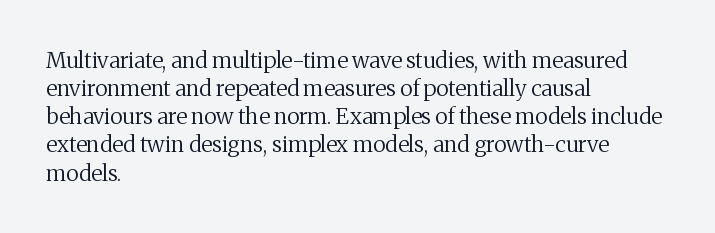
Normally led — the rows are evenly, conventionally spaced. Underlining? Definitely not there. The axis of the letterforms is exactly vertical. The passage is arranged the way most books set body copy — flush left. Default kerning and tracking; the words read as compact shapes.
